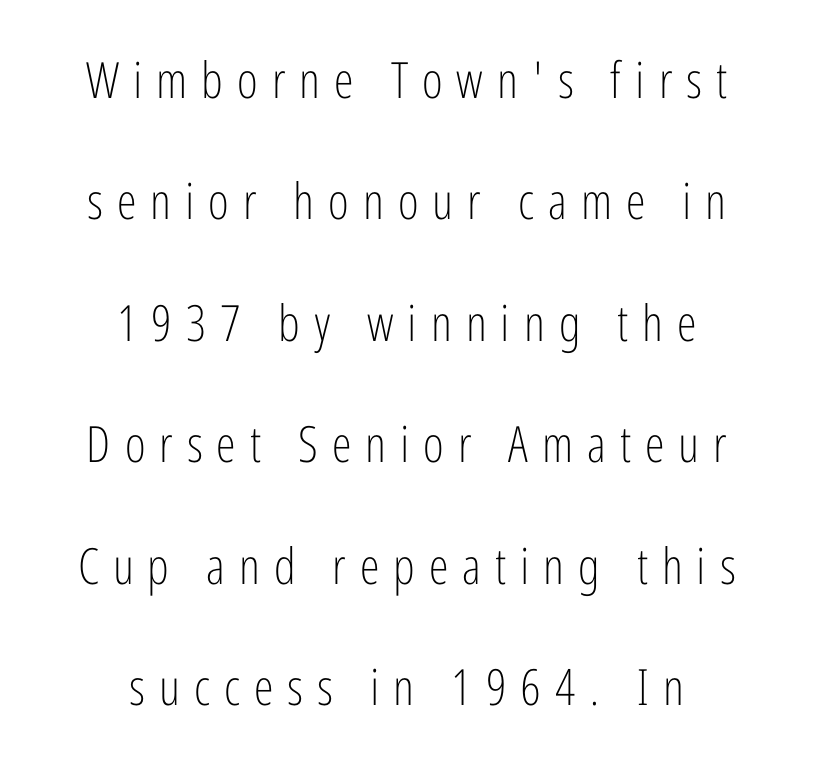
Q: Is the text bold? A: No.
Q: Is the text italic (slanted)? A: No, it is upright.
Q: Is the typeface a serif or a sans-serif typeface? A: Sans-serif.
Q: Is the text underlined? A: No.
Q: How is the paragraph aligned? A: Centered.
Q: Is the spacing between letters normal or unusually wide? A: Unusually wide.
Q: Is the spacing between lines tight, normal or loose? A: Loose.
Q: Width (condensed, normal, or wide)? A: Condensed.
Q: Stroke contrast? A: Low.
Q: x-height? A: Medium.
Q: Monospaced? A: No.
